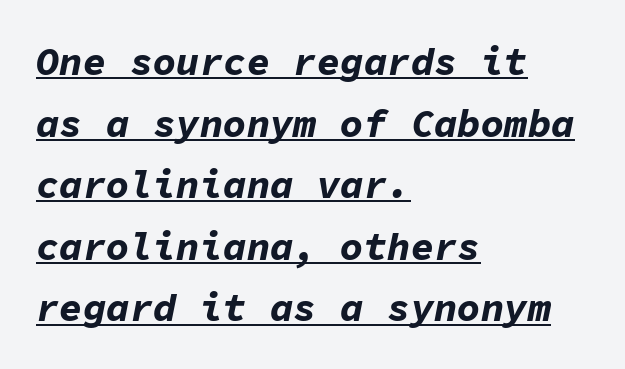
{"italic": "yes", "lean": "right", "slant_degrees": 11, "bold": "yes", "weight": "bold", "width": "normal", "stroke_contrast": "low", "x_height": "medium", "monospaced": "yes", "underline": "yes", "align": "left", "line_spacing": "normal", "line_spacing_ratio": 1.58, "letter_spacing": "normal", "letter_spacing_em": 0.0, "glyph_px": 39}
